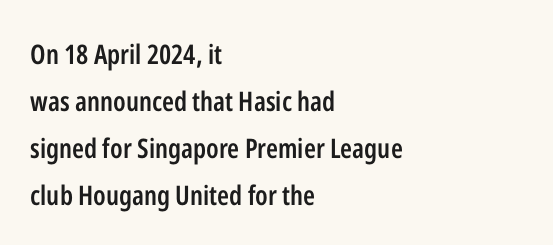
Q: Is the text bold? A: Semi-bold.
Q: Is the text italic (slanted)? A: No, it is upright.
Q: Is the text underlined? A: No.
Q: How is the paragraph aligned? A: Left-aligned.
Q: Is the spacing between letters normal or unusually wide? A: Normal.
